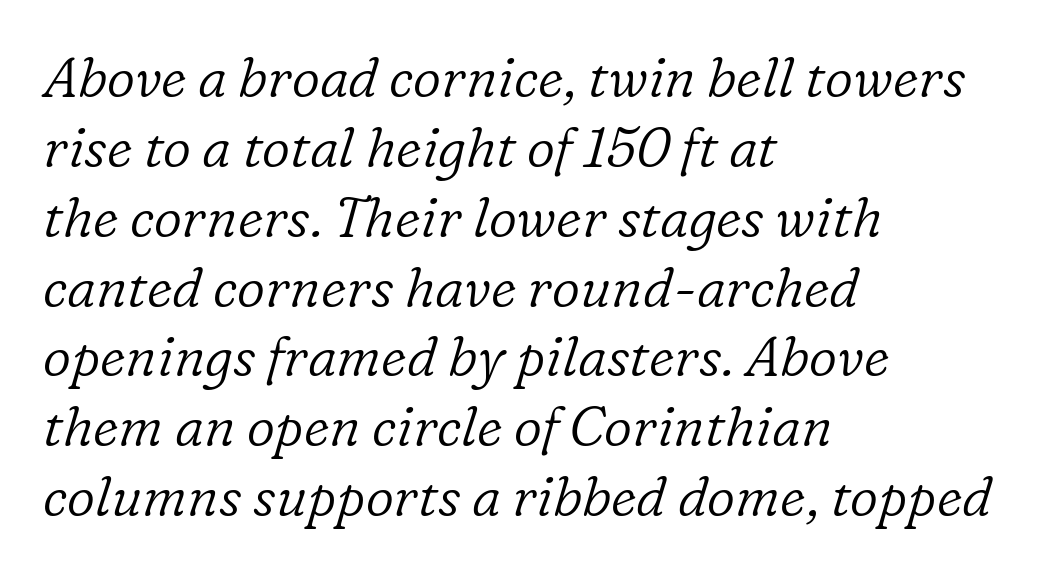
Where is the straight margin? On the left. Proportional: the letters do not fall into vertical columns. The baseline area is clear. Stroke thickness stays within the range of a standard reading face or lighter. The line texture is even and compact thanks to regular tracking.
